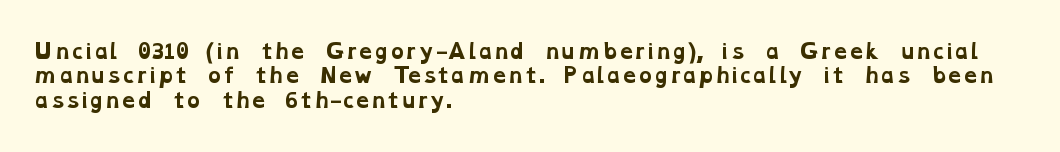
This sample uses plain, unmodified letter spacing. Words float on clear page, feet unadorned. Students, this is bold: see how much ink each stroke carries. The lines in this sample share a left origin and differ only in where they stop.
